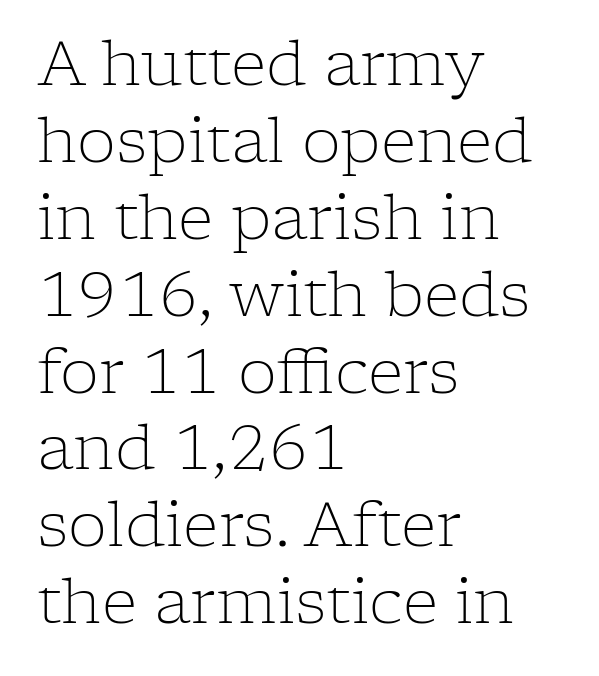
Q: Is the text bold? A: No.
Q: Is the text italic (slanted)? A: No, it is upright.
Q: Is the typeface a serif or a sans-serif typeface? A: Serif.
Q: Is the text underlined? A: No.
Q: How is the paragraph aligned? A: Left-aligned.
Q: Is the spacing between letters normal or unusually wide? A: Normal.
Q: Width (condensed, normal, or wide)? A: Normal.
Q: Stroke contrast? A: Low.
Q: x-height? A: Medium.
Q: Monospaced? A: No.
